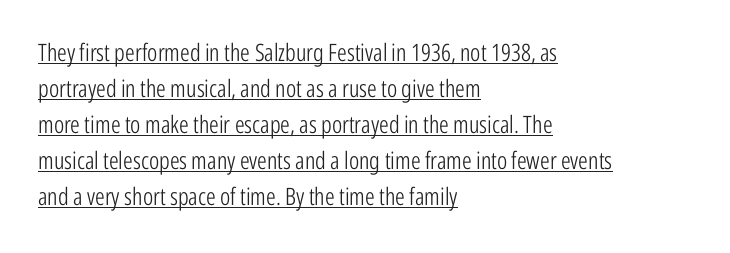
The image shows 24 px text type, upright; set left-aligned, normal line spacing (1.5x), normal letter spacing, underlined.
